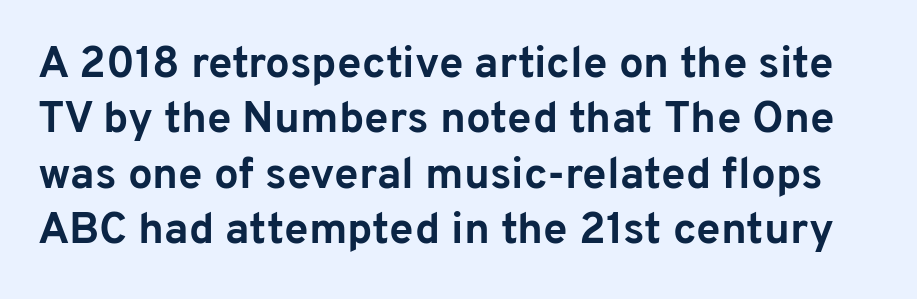
The image shows 44 px bold sans-serif type, upright; set normal line spacing (1.26x), normal letter spacing, not underlined; low stroke contrast and a medium x-height.
